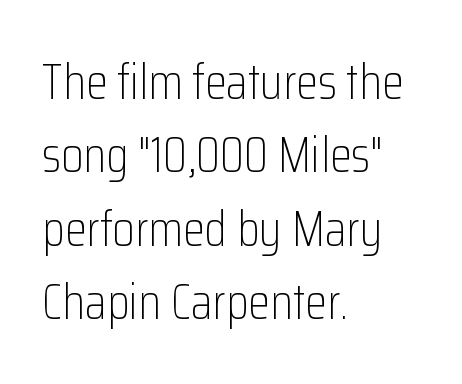
Q: Is the text bold? A: No.
Q: Is the text italic (slanted)? A: No, it is upright.
Q: Is the typeface a serif or a sans-serif typeface? A: Sans-serif.
Q: Is the text underlined? A: No.
Q: How is the paragraph aligned? A: Left-aligned.
Q: Is the spacing between letters normal or unusually wide? A: Normal.
Q: Is the spacing between lines tight, normal or loose? A: Normal.
Q: Width (condensed, normal, or wide)? A: Condensed.
Q: Stroke contrast? A: Low.
Q: x-height? A: Medium.
Q: Monospaced? A: No.
